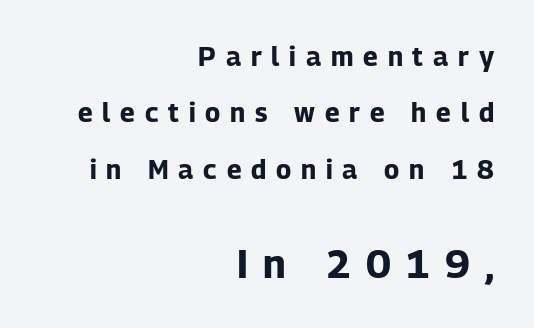
{"serif": "no", "italic": "no", "bold": "yes", "weight": "bold", "width": "normal", "stroke_contrast": "low", "x_height": "medium", "monospaced": "no", "underline": "no", "align": "right", "line_spacing": "loose", "line_spacing_ratio": 2.17, "letter_spacing": "wide", "letter_spacing_em": 0.38, "larger_block": "second", "size_ratio": 1.5, "glyph_px": 39}
